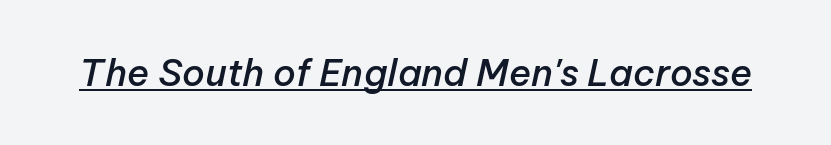
Q: Is the text bold? A: Semi-bold.
Q: Is the text italic (slanted)? A: Yes, it leans right by about 12 degrees.
Q: Is the text underlined? A: Yes.
Q: Is the spacing between letters normal or unusually wide? A: Normal.
Q: Width (condensed, normal, or wide)? A: Normal.
Q: Stroke contrast? A: Low.
Q: x-height? A: Medium.
Q: Monospaced? A: No.
